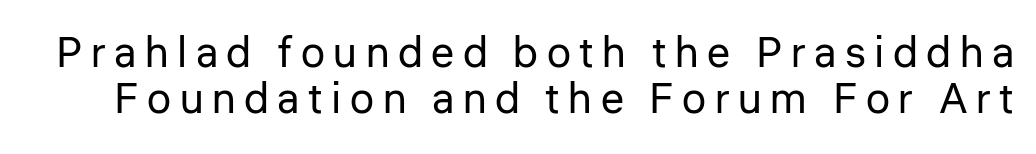
{"serif": "no", "italic": "no", "bold": "no", "weight": "regular", "width": "normal", "stroke_contrast": "low", "x_height": "medium", "monospaced": "no", "underline": "no", "line_spacing": "tight", "line_spacing_ratio": 1.07, "letter_spacing": "wide", "letter_spacing_em": 0.2, "glyph_px": 43}
